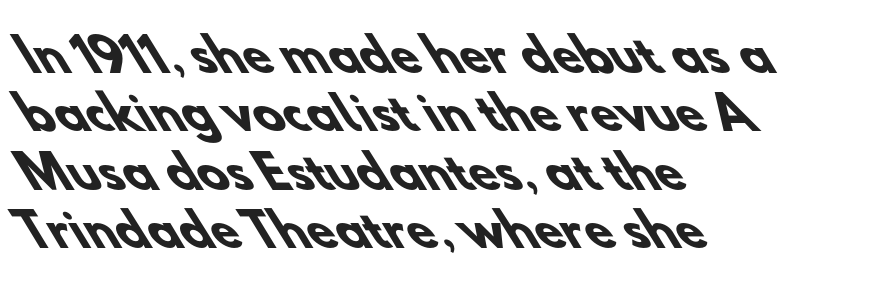
{"serif": "no", "bold": "yes", "weight": "heavy", "width": "normal", "stroke_contrast": "low", "x_height": "small", "monospaced": "no", "underline": "no", "align": "left", "line_spacing": "normal", "line_spacing_ratio": 1.3, "letter_spacing": "normal", "letter_spacing_em": 0.0, "glyph_px": 45}
